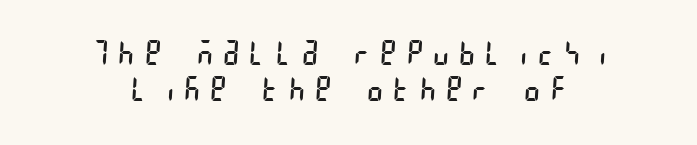
Q: Is the text bold? A: No.
Q: Is the typeface a serif or a sans-serif typeface? A: Sans-serif.
Q: Is the text underlined? A: No.
Q: How is the paragraph aligned? A: Centered.
Q: Is the spacing between letters normal or unusually wide? A: Unusually wide.
Q: Is the spacing between lines tight, normal or loose? A: Tight.
Q: Width (condensed, normal, or wide)? A: Condensed.
Q: Stroke contrast? A: Low.
Q: x-height? A: Large.
